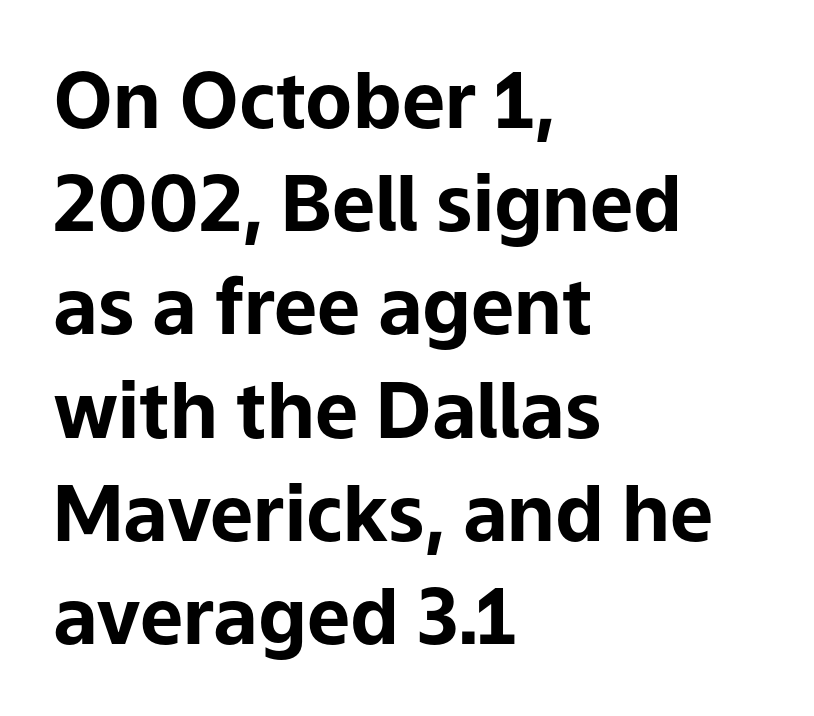
{"serif": "no", "italic": "no", "bold": "yes", "weight": "bold", "width": "normal", "stroke_contrast": "low", "x_height": "medium", "monospaced": "no", "underline": "no", "align": "left", "line_spacing": "normal", "line_spacing_ratio": 1.34, "letter_spacing": "normal", "letter_spacing_em": 0.0, "glyph_px": 77}
